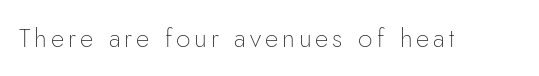
{"italic": "no", "bold": "no", "underline": "no", "glyph_px": 26}
